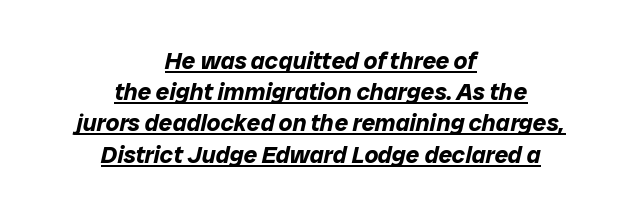
The image shows 24 px bold type, italic (leaning right); set centered, normal line spacing (1.3x), normal letter spacing, underlined.
